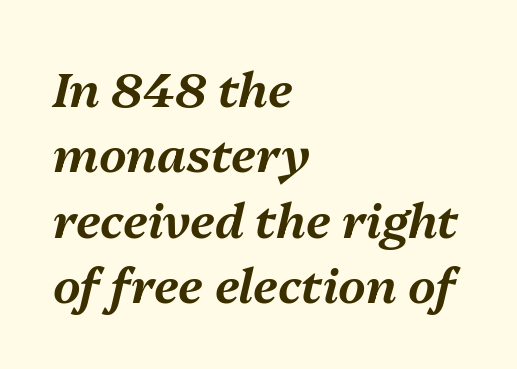
Q: Is the text italic (slanted)? A: Yes, it leans right by about 13 degrees.
Q: Is the text underlined? A: No.
Q: How is the paragraph aligned? A: Left-aligned.
Q: Is the spacing between letters normal or unusually wide? A: Normal.
Q: Is the spacing between lines tight, normal or loose? A: Normal.
Q: Width (condensed, normal, or wide)? A: Normal.
Q: Stroke contrast? A: Medium.
Q: x-height? A: Medium.
Q: Monospaced? A: No.
